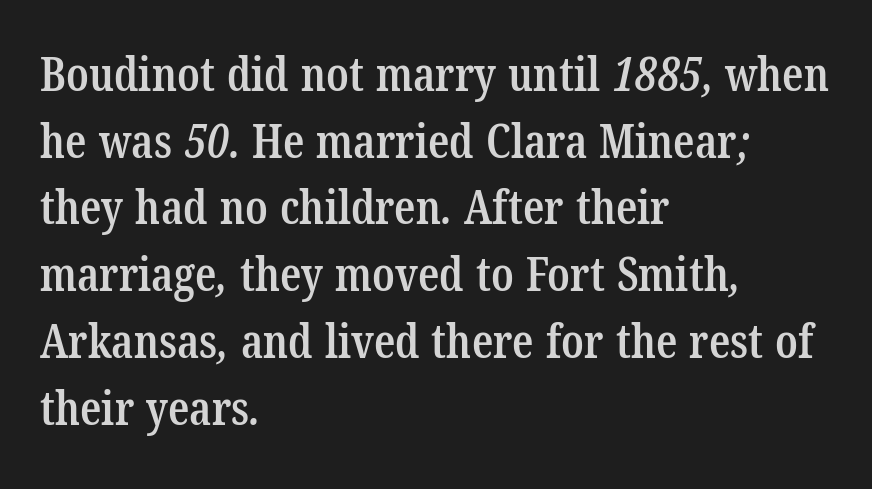
The image shows 47 px semibold, condensed serif type; set left-aligned, normal line spacing (1.42x), normal letter spacing, not underlined; low stroke contrast and a medium x-height.
